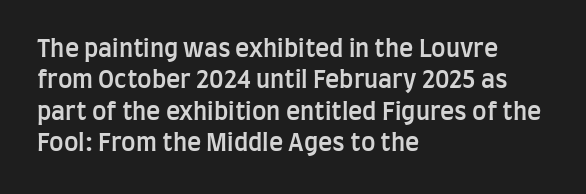
The image shows 24 px text type, upright; set left-aligned, normal line spacing (1.31x), normal letter spacing, not underlined.
